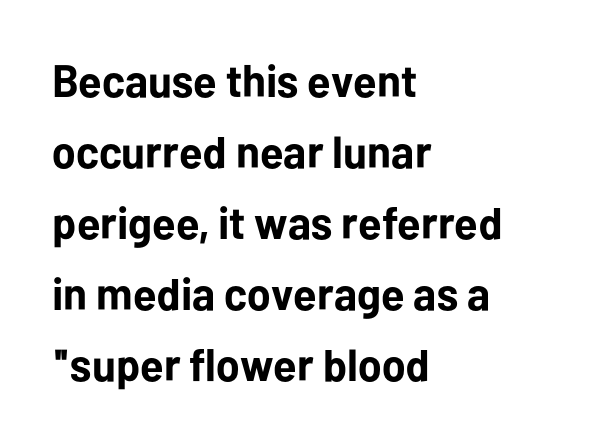
{"serif": "no", "italic": "no", "bold": "yes", "weight": "bold", "width": "normal", "stroke_contrast": "low", "x_height": "medium", "monospaced": "no", "underline": "no", "align": "left", "line_spacing": "normal", "line_spacing_ratio": 1.58, "letter_spacing": "normal", "letter_spacing_em": 0.0, "glyph_px": 45}
